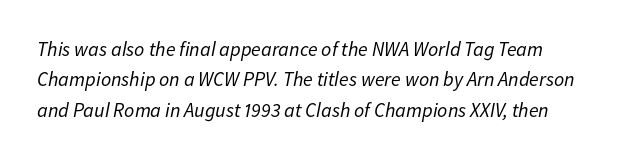
Slant detected: the letters are inclined. The glyphs are unaccompanied by any horizontal stroke below them. No chunkiness to these letters — they're not bold. The gaps between neighbouring characters are ordinary and unremarkable. Regular leading.
